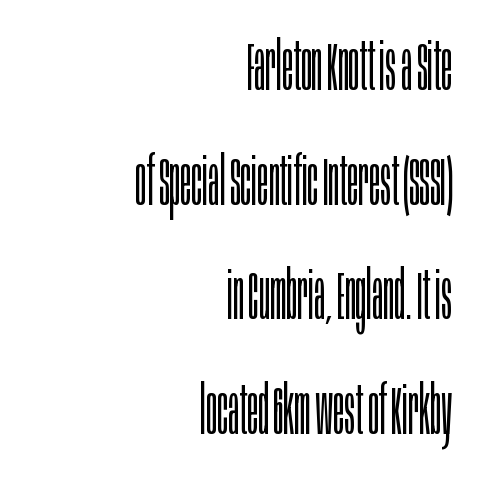
Q: Is the text bold? A: No.
Q: Is the text italic (slanted)? A: No, it is upright.
Q: Is the typeface a serif or a sans-serif typeface? A: Sans-serif.
Q: Is the text underlined? A: No.
Q: How is the paragraph aligned? A: Right-aligned.
Q: Is the spacing between letters normal or unusually wide? A: Normal.
Q: Width (condensed, normal, or wide)? A: Condensed.
Q: Stroke contrast? A: Low.
Q: x-height? A: Large.
Q: Monospaced? A: No.
